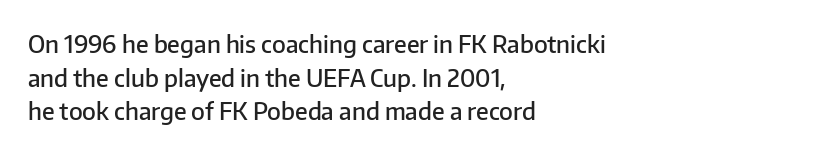
{"italic": "no", "bold": "semi", "underline": "no", "align": "left", "line_spacing": "normal", "line_spacing_ratio": 1.4, "letter_spacing": "normal", "letter_spacing_em": 0.0, "glyph_px": 24}
